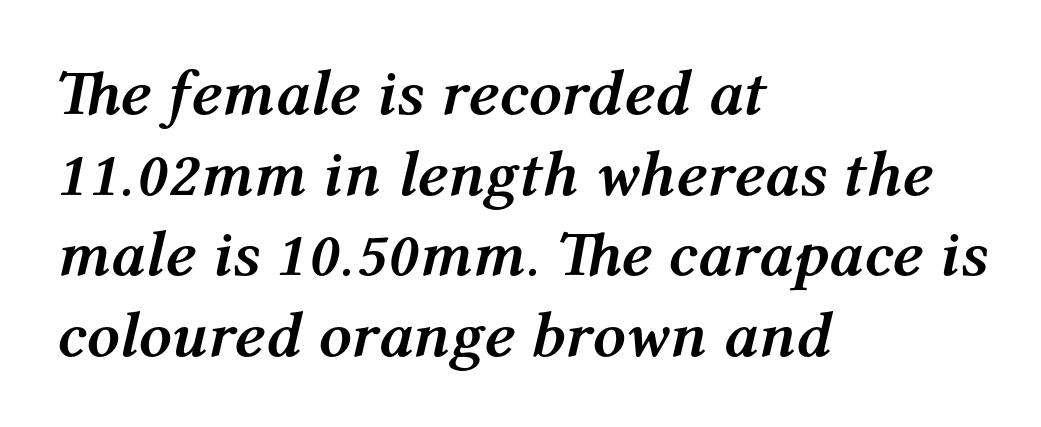
If you drew a ruler down the left edge, every line would touch it. Emphasis-style slanted type is in use. Default kerning and tracking; the words read as compact shapes. Spacing verdict: proportional, widths tailored to each character. Decoration check: the copy has no underline. What weight is shown? A full bold with thick strokes.
